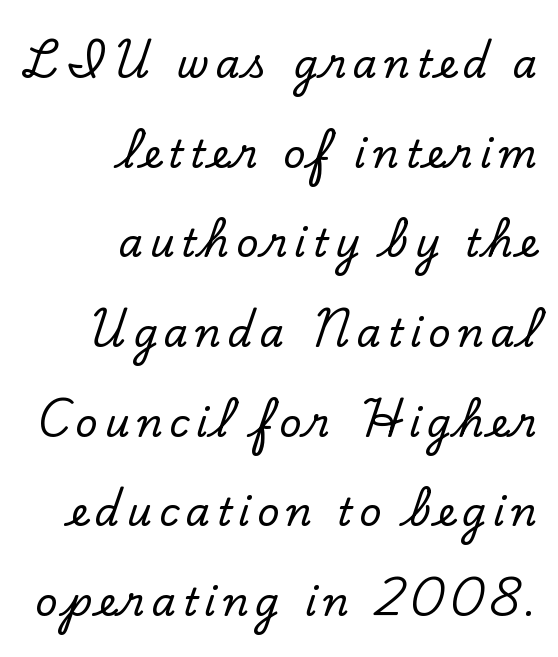
The image shows 39 px serif type; set right-aligned, loose line spacing (2.3x), not underlined; low stroke contrast and a small x-height.
